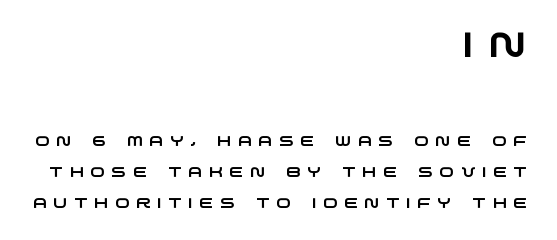
Q: Is the typeface a serif or a sans-serif typeface? A: Sans-serif.
Q: Is the text underlined? A: No.
Q: How is the paragraph aligned? A: Right-aligned.
Q: Is the spacing between letters normal or unusually wide? A: Unusually wide.
Q: Is the spacing between lines tight, normal or loose? A: Loose.
Q: Which block of text is set in a larger size, the first (top) or the second (bottom)? A: The first (top) one.
Q: Width (condensed, normal, or wide)? A: Wide.
Q: Stroke contrast? A: Low.
Q: x-height? A: Large.
Q: Monospaced? A: No.
